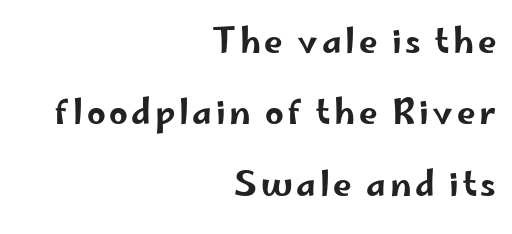
{"serif": "no", "italic": "no", "width": "wide", "stroke_contrast": "low", "x_height": "small", "monospaced": "no", "underline": "no", "align": "right", "line_spacing": "loose", "line_spacing_ratio": 2.16, "glyph_px": 33}
